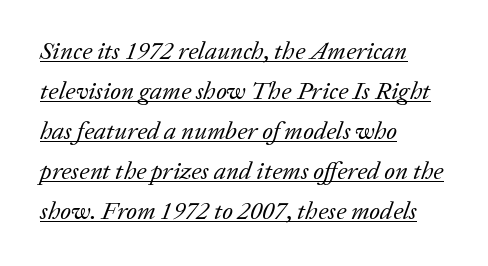
Reading down the column, the eye jumps a familiar distance to each next line. The lines in this sample share a left origin and differ only in where they stop. The text carries the slant typical of an italic or oblique font. Heaviness? Minimal to ordinary, like unemphasized prose.
